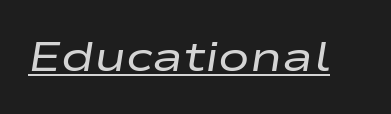
{"italic": "yes", "lean": "right", "slant_degrees": 9, "bold": "no", "weight": "regular", "width": "wide", "stroke_contrast": "low", "x_height": "medium", "monospaced": "no", "underline": "yes", "letter_spacing": "normal", "letter_spacing_em": 0.0, "glyph_px": 42}
